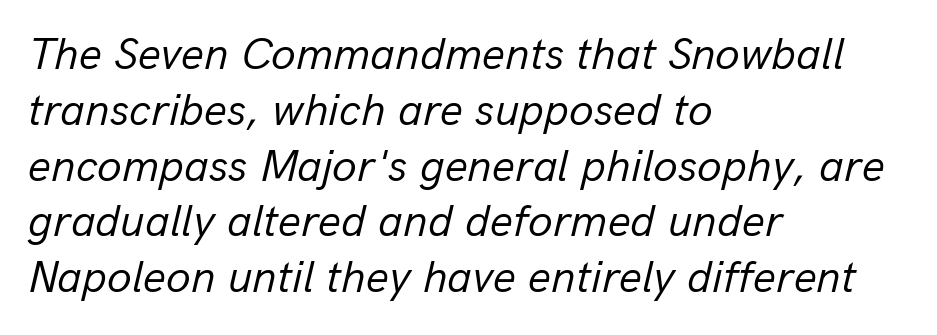
Q: Is the text bold? A: No.
Q: Is the text italic (slanted)? A: Yes, it leans right by about 13 degrees.
Q: Is the text underlined? A: No.
Q: How is the paragraph aligned? A: Left-aligned.
Q: Is the spacing between letters normal or unusually wide? A: Normal.
Q: Width (condensed, normal, or wide)? A: Normal.
Q: Stroke contrast? A: Low.
Q: x-height? A: Medium.
Q: Monospaced? A: No.
